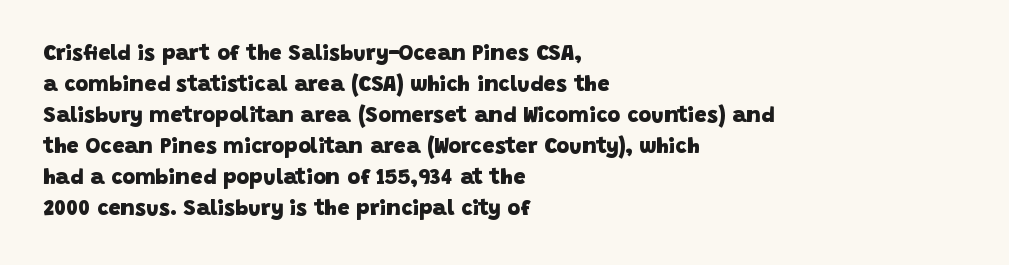
Q: Is the text bold? A: Yes.
Q: Is the text underlined? A: No.
Q: How is the paragraph aligned? A: Left-aligned.
Q: Is the spacing between letters normal or unusually wide? A: Normal.
Q: Is the spacing between lines tight, normal or loose? A: Normal.
